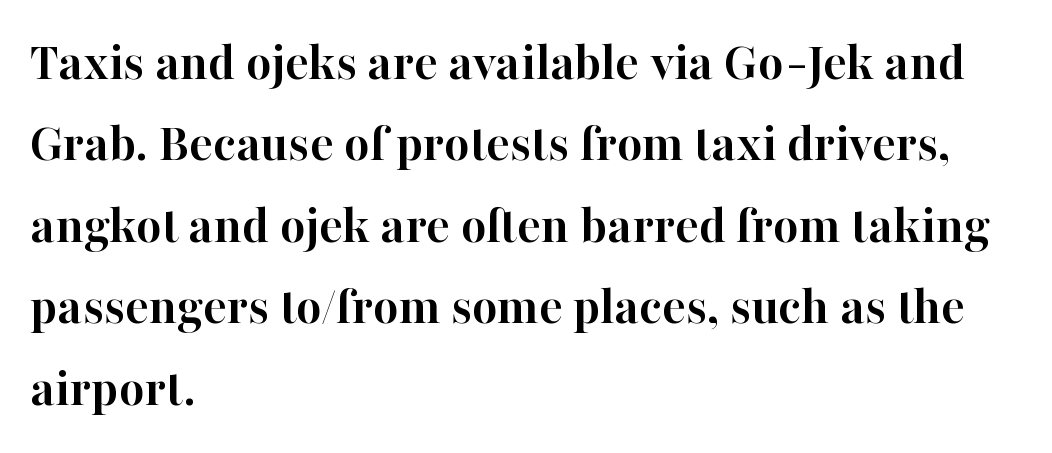
Yep, those are serifs on the letters. Line beginnings align vertically; line endings do not. No word sits above an underline. The lines sit at an ordinary, default distance from one another.
